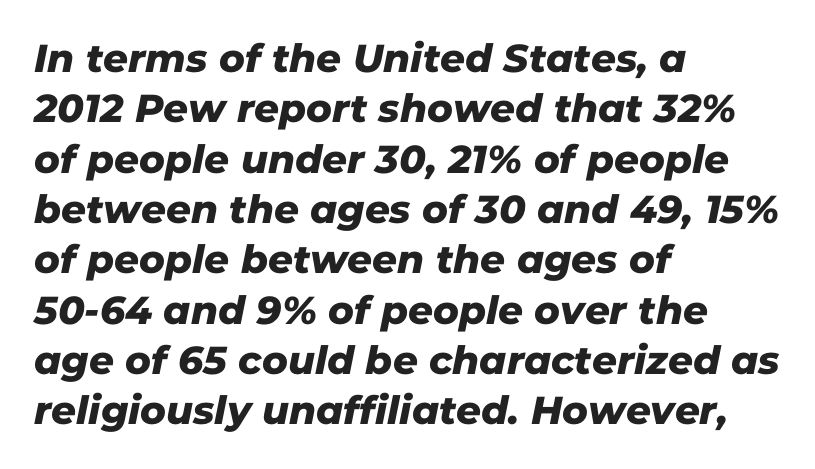
{"serif": "no", "width": "normal", "stroke_contrast": "low", "x_height": "medium", "monospaced": "no", "underline": "no", "align": "left", "line_spacing": "normal", "line_spacing_ratio": 1.29, "letter_spacing": "normal", "letter_spacing_em": 0.0, "glyph_px": 39}
